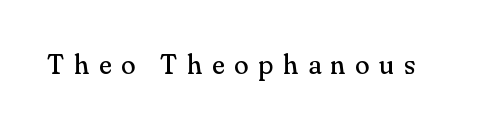
Q: Is the text bold? A: No.
Q: Is the text italic (slanted)? A: No, it is upright.
Q: Is the text underlined? A: No.
Q: Is the spacing between letters normal or unusually wide? A: Unusually wide.
